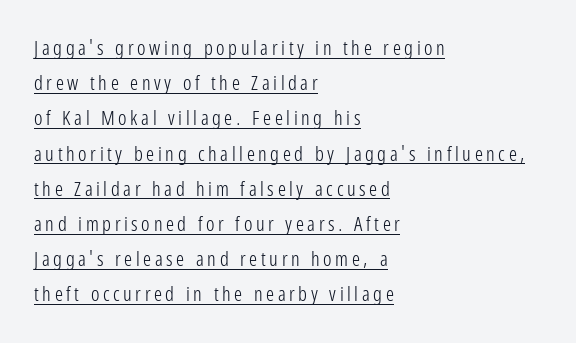
The image shows 20 px text type, upright; set left-aligned, line spacing 1.76x, underlined.
